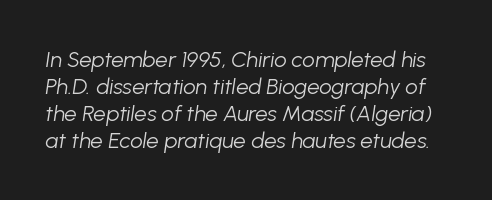
{"italic": "yes", "lean": "right", "slant_degrees": 8, "bold": "no", "underline": "no", "line_spacing_ratio": 1.22, "letter_spacing": "normal", "letter_spacing_em": 0.0, "glyph_px": 22}
